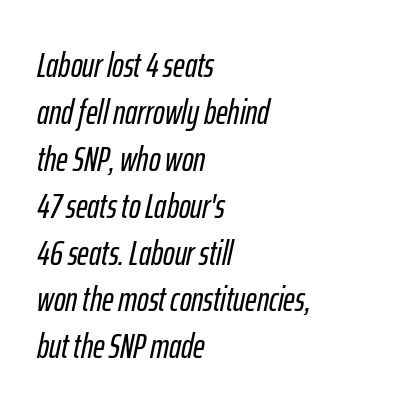
Q: Is the text italic (slanted)? A: Yes, it leans right by about 12 degrees.
Q: Is the text underlined? A: No.
Q: How is the paragraph aligned? A: Left-aligned.
Q: Is the spacing between letters normal or unusually wide? A: Normal.
Q: Is the spacing between lines tight, normal or loose? A: Normal.
Q: Width (condensed, normal, or wide)? A: Condensed.
Q: Stroke contrast? A: Low.
Q: x-height? A: Medium.
Q: Monospaced? A: No.
